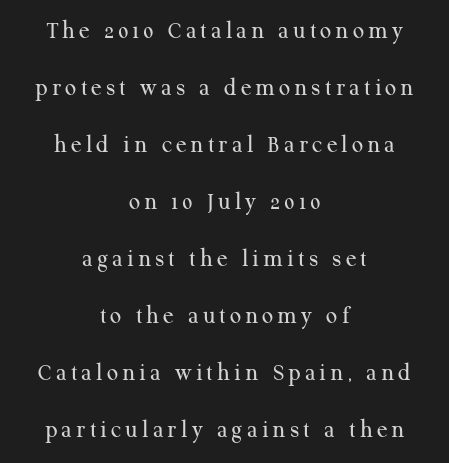
Check under the words: just untouched page. The weight would be labelled regular, book, light, or lighter still. Reading down the column, the eye jumps a long way to each next line. The paragraph shown floats in the horizontal middle. Italic? Not at all — the glyphs are vertical.
